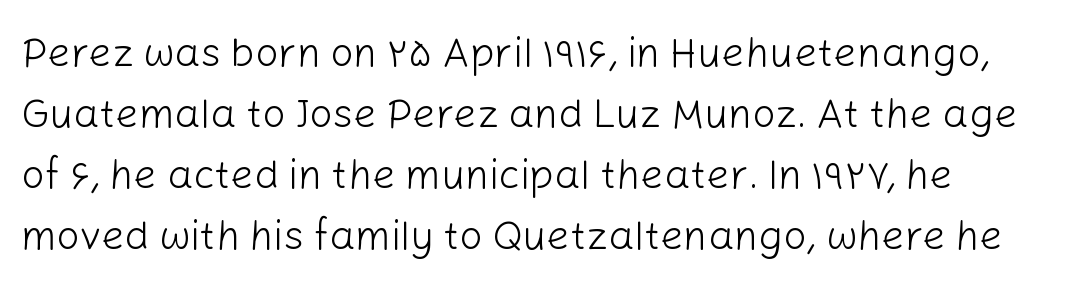
The image shows 41 px light sans-serif type, upright; set normal line spacing (1.49x), normal letter spacing, not underlined; low stroke contrast and a medium x-height.
